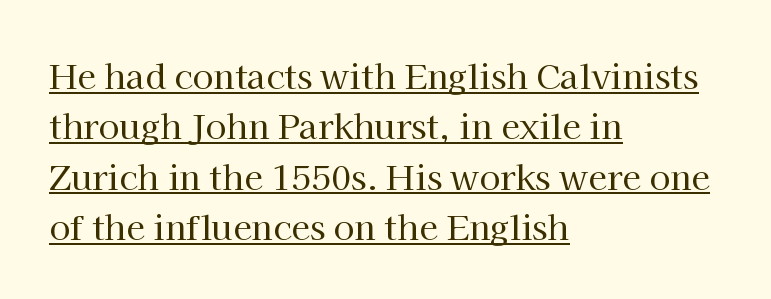
The image shows 34 px regular-weight serif type, upright; set left-aligned, normal line spacing (1.48x), normal letter spacing, underlined; high stroke contrast and a medium x-height.
